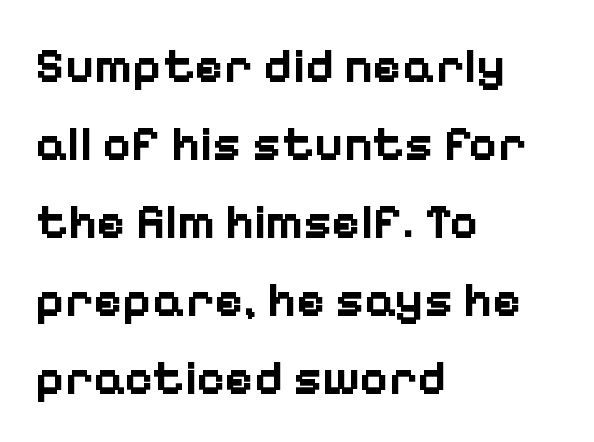
Q: Is the text bold? A: Yes.
Q: Is the text italic (slanted)? A: No, it is upright.
Q: Is the typeface a serif or a sans-serif typeface? A: Sans-serif.
Q: Is the text underlined? A: No.
Q: How is the paragraph aligned? A: Left-aligned.
Q: Is the spacing between letters normal or unusually wide? A: Normal.
Q: Is the spacing between lines tight, normal or loose? A: Normal.
Q: Width (condensed, normal, or wide)? A: Normal.
Q: Stroke contrast? A: Low.
Q: x-height? A: Medium.
Q: Monospaced? A: No.
